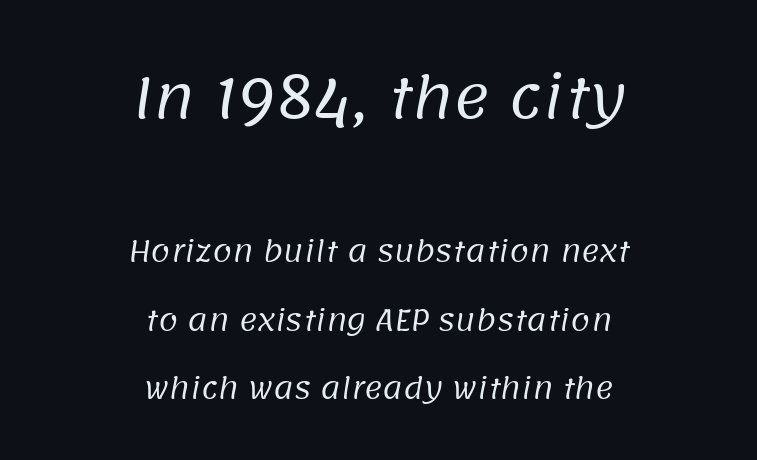
Of the two passages, the one on top uses the larger point size. Short note: letters normally spaced. Centered paragraph, ragged on both sides. Nobody drew a line under any word here. A typesetter would call this proportional, since set widths differ per character. The font is comparable to plain body text, perhaps lighter.
